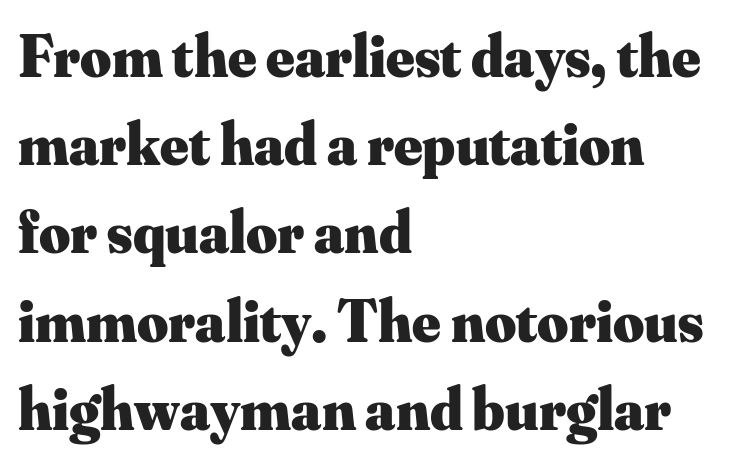
{"serif": "yes", "italic": "no", "bold": "yes", "weight": "heavy", "width": "normal", "stroke_contrast": "medium", "x_height": "small", "monospaced": "no", "underline": "no", "align": "left", "line_spacing": "normal", "line_spacing_ratio": 1.47, "letter_spacing": "normal", "letter_spacing_em": 0.0, "glyph_px": 60}
